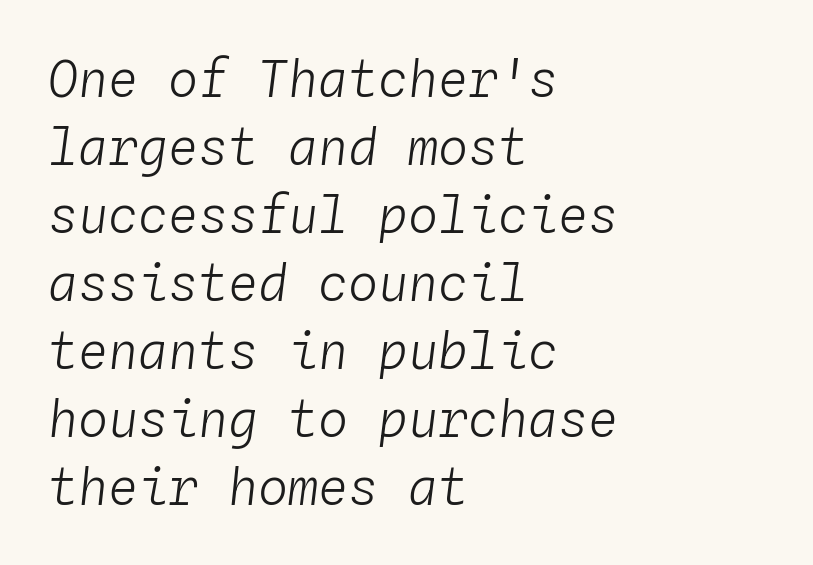
The image shows 50 px light type, italic (leaning right), monospaced; set left-aligned, normal line spacing (1.36x), normal letter spacing, not underlined; low stroke contrast and a medium x-height.
